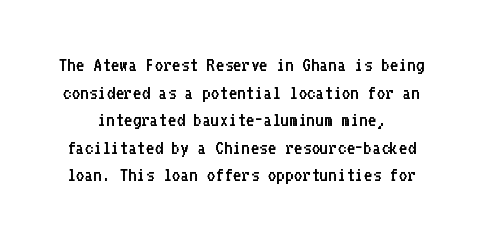
Q: Is the text bold? A: No.
Q: Is the text italic (slanted)? A: No, it is upright.
Q: Is the text underlined? A: No.
Q: Is the spacing between letters normal or unusually wide? A: Normal.
Q: Is the spacing between lines tight, normal or loose? A: Normal.
